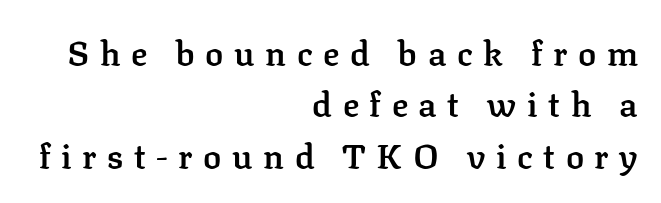
{"serif": "yes", "italic": "no", "bold": "semi", "weight": "semibold", "width": "normal", "stroke_contrast": "low", "x_height": "medium", "monospaced": "no", "underline": "no", "align": "right", "line_spacing": "normal", "line_spacing_ratio": 1.51, "letter_spacing": "wide", "letter_spacing_em": 0.31, "glyph_px": 34}
